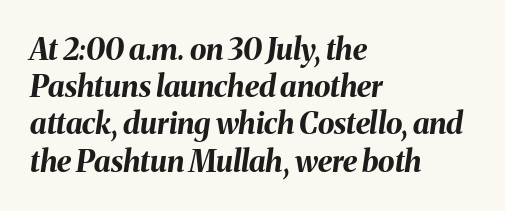
The image shows 30 px bold type, italic (leaning right); set left-aligned, line spacing 1.24x, normal letter spacing, not underlined; medium stroke contrast and a medium x-height.
